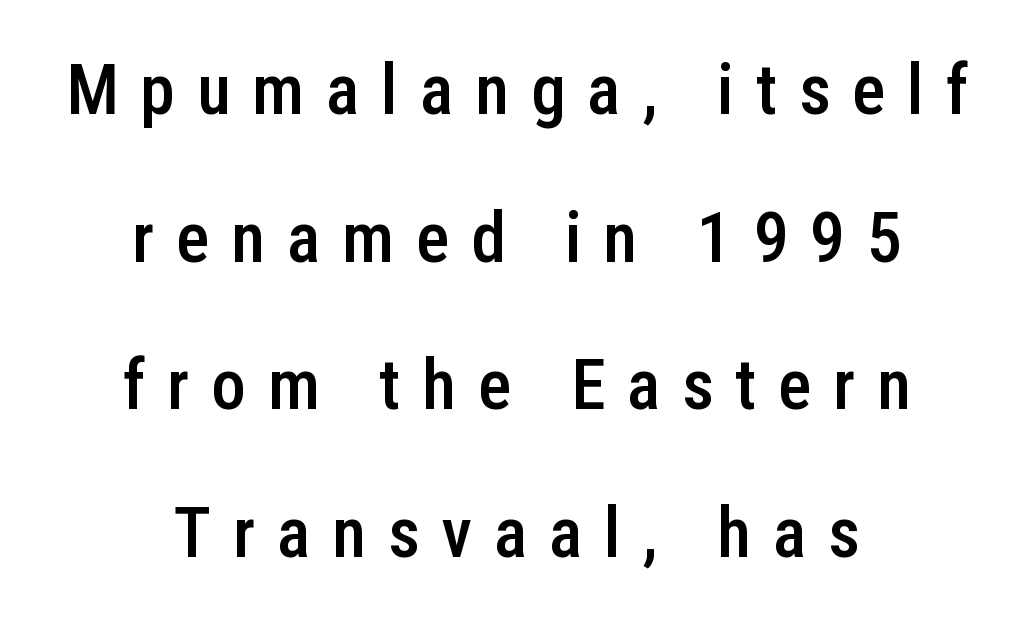
{"serif": "no", "italic": "no", "bold": "semi", "weight": "semibold", "width": "condensed", "stroke_contrast": "low", "x_height": "medium", "monospaced": "no", "underline": "no", "align": "center", "line_spacing": "loose", "line_spacing_ratio": 2.11, "letter_spacing": "wide", "letter_spacing_em": 0.31, "glyph_px": 70}
